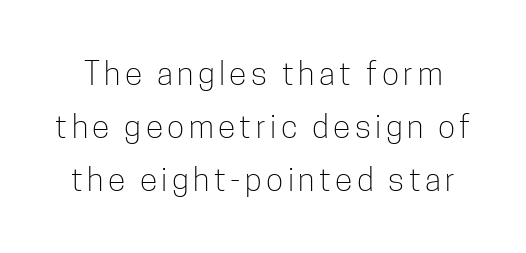
The image shows 32 px light, condensed sans-serif type, upright; set normal line spacing (1.66x), not underlined; low stroke contrast and a medium x-height.
